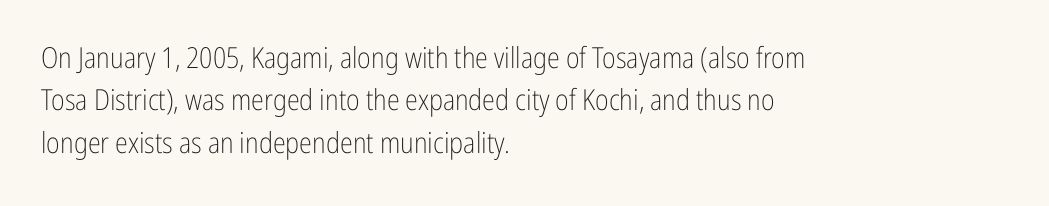
{"serif": "no", "italic": "no", "bold": "no", "weight": "light", "width": "condensed", "stroke_contrast": "low", "x_height": "medium", "monospaced": "no", "underline": "no", "align": "left", "line_spacing": "normal", "line_spacing_ratio": 1.46, "letter_spacing": "normal", "letter_spacing_em": 0.0, "glyph_px": 29}
